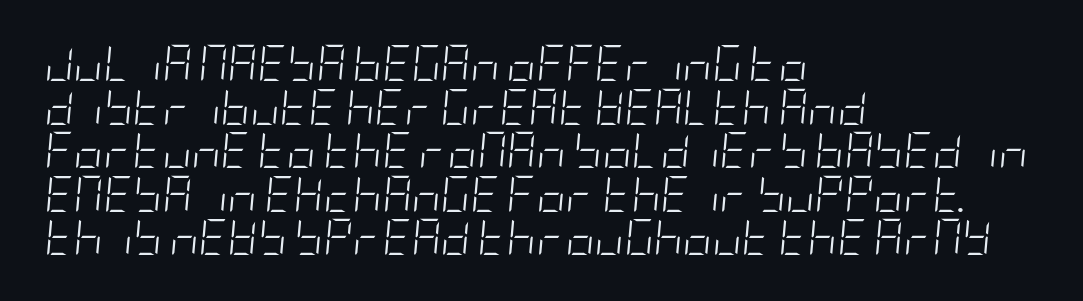
Q: Is the text bold? A: No.
Q: Is the text italic (slanted)? A: Yes, it leans right by about 5 degrees.
Q: Is the text underlined? A: No.
Q: How is the paragraph aligned? A: Left-aligned.
Q: Is the spacing between letters normal or unusually wide? A: Normal.
Q: Width (condensed, normal, or wide)? A: Condensed.
Q: Stroke contrast? A: Low.
Q: x-height? A: Large.
